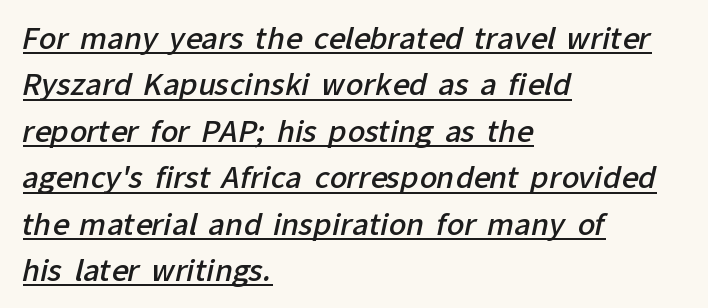
The image shows 29 px semibold sans-serif type; set left-aligned, normal line spacing (1.6x), normal letter spacing, underlined; low stroke contrast and a medium x-height.
